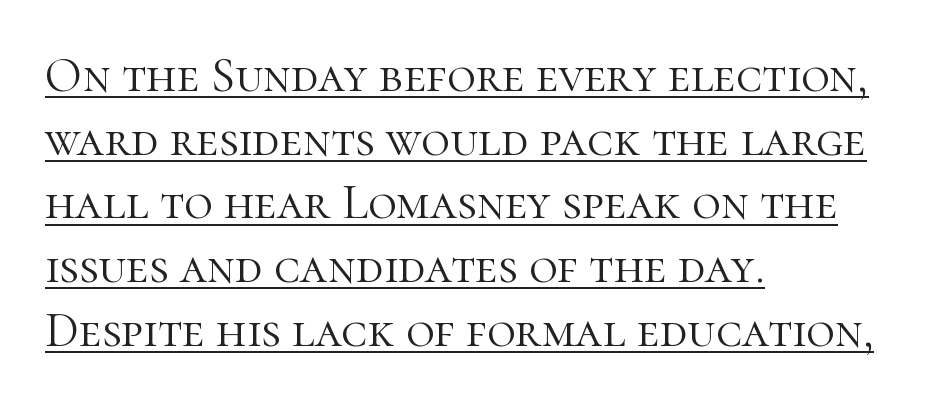
Q: Is the text bold? A: No.
Q: Is the text italic (slanted)? A: No, it is upright.
Q: Is the typeface a serif or a sans-serif typeface? A: Serif.
Q: Is the text underlined? A: Yes.
Q: How is the paragraph aligned? A: Left-aligned.
Q: Is the spacing between letters normal or unusually wide? A: Normal.
Q: Is the spacing between lines tight, normal or loose? A: Normal.
Q: Width (condensed, normal, or wide)? A: Normal.
Q: Stroke contrast? A: High.
Q: x-height? A: Medium.
Q: Monospaced? A: No.
